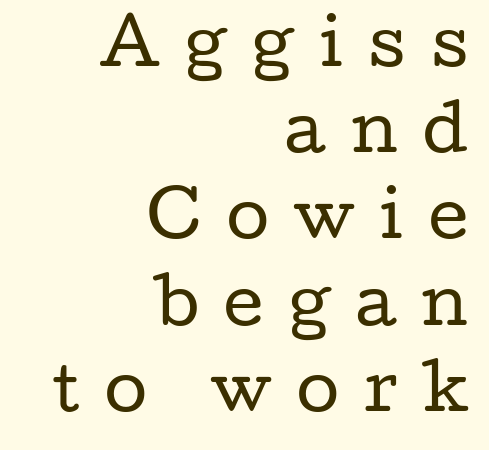
Q: Is the text bold? A: No.
Q: Is the text italic (slanted)? A: No, it is upright.
Q: Is the typeface a serif or a sans-serif typeface? A: Serif.
Q: Is the text underlined? A: No.
Q: How is the paragraph aligned? A: Right-aligned.
Q: Is the spacing between letters normal or unusually wide? A: Unusually wide.
Q: Is the spacing between lines tight, normal or loose? A: Normal.
Q: Width (condensed, normal, or wide)? A: Wide.
Q: Stroke contrast? A: Low.
Q: x-height? A: Medium.
Q: Monospaced? A: No.
